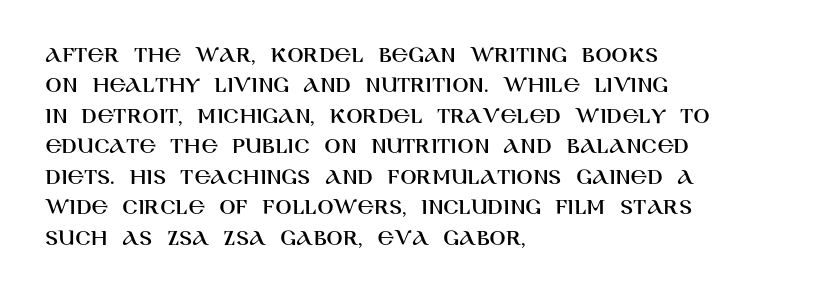
{"italic": "no", "underline": "no", "align": "left", "line_spacing": "normal", "line_spacing_ratio": 1.27, "letter_spacing": "normal", "letter_spacing_em": 0.0, "glyph_px": 24}
